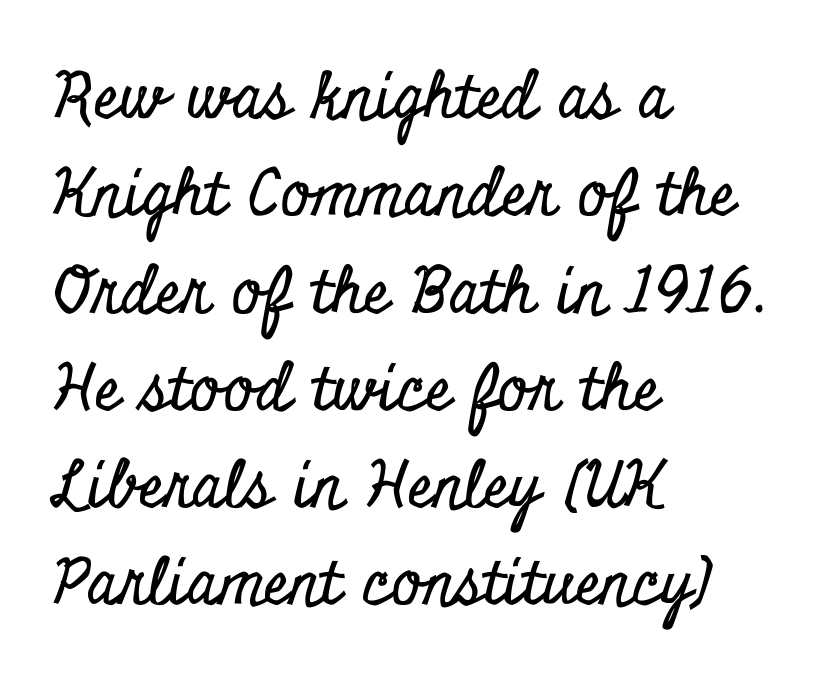
The image shows 64 px condensed serif type; set left-aligned, normal line spacing (1.52x), normal letter spacing, not underlined; low stroke contrast and a small x-height.
